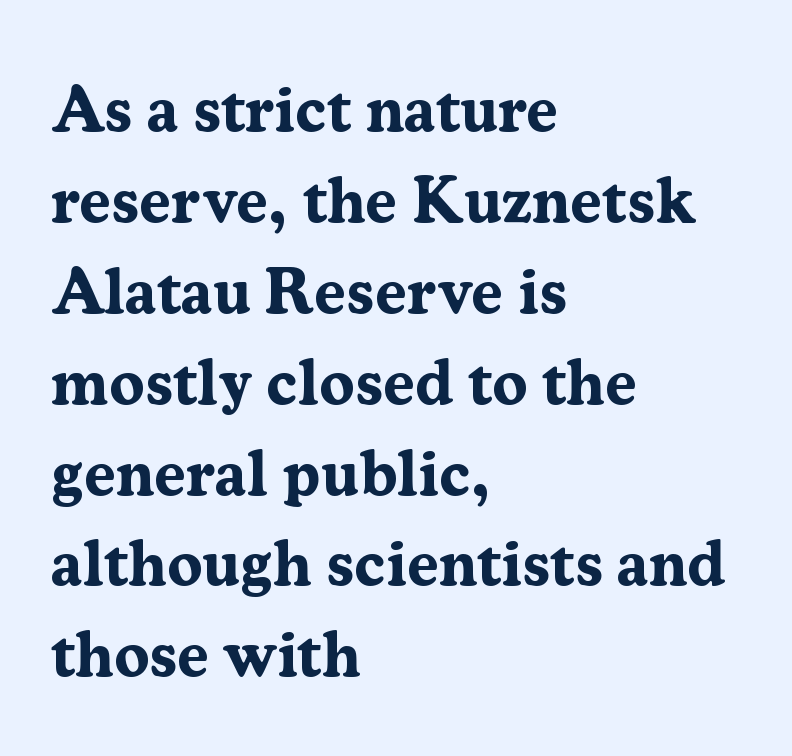
Q: Is the text bold? A: Yes.
Q: Is the text italic (slanted)? A: No, it is upright.
Q: Is the typeface a serif or a sans-serif typeface? A: Serif.
Q: Is the text underlined? A: No.
Q: How is the paragraph aligned? A: Left-aligned.
Q: Is the spacing between letters normal or unusually wide? A: Normal.
Q: Is the spacing between lines tight, normal or loose? A: Normal.
Q: Width (condensed, normal, or wide)? A: Normal.
Q: Stroke contrast? A: Medium.
Q: x-height? A: Medium.
Q: Monospaced? A: No.
